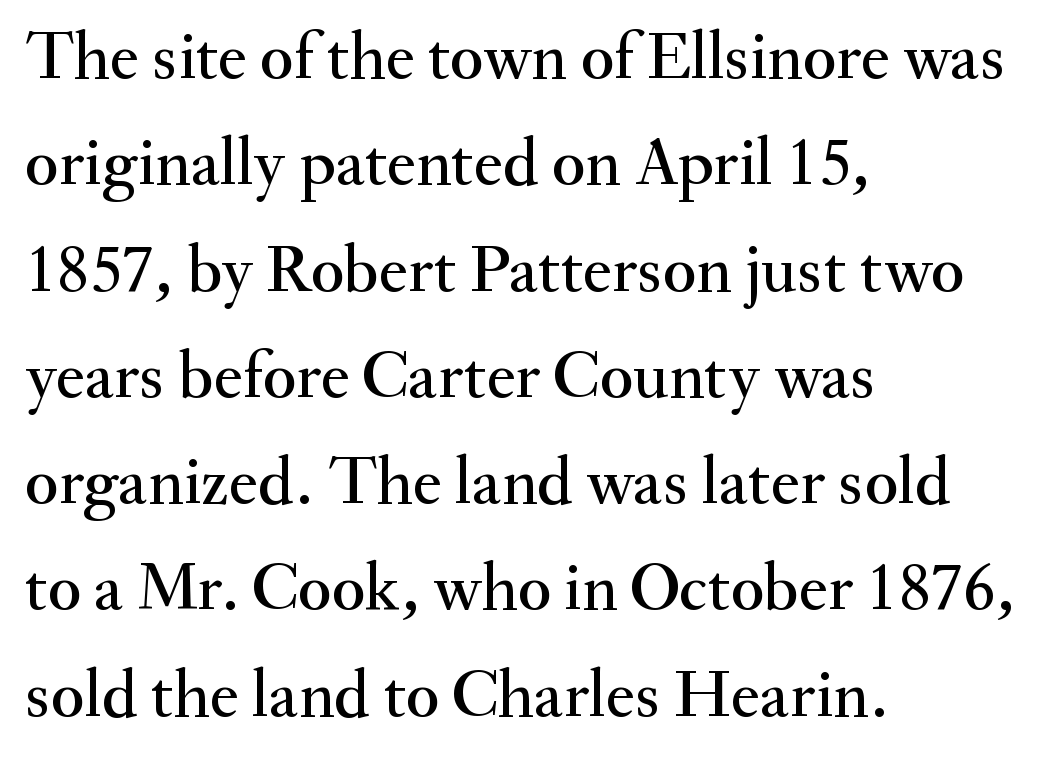
The image shows 69 px serif type, upright; set left-aligned, normal line spacing (1.54x), normal letter spacing, not underlined; medium stroke contrast and a small x-height.
